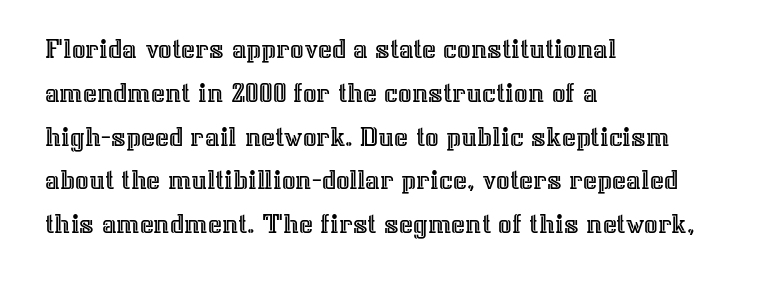
The image shows 30 px text type, upright; set left-aligned, normal line spacing (1.46x), normal letter spacing, not underlined; a medium x-height.
